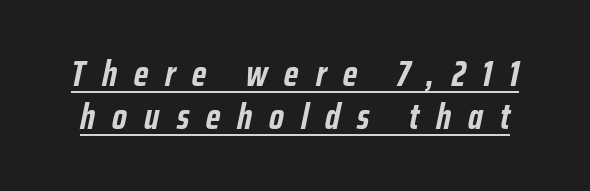
The image shows 36 px semibold, condensed type, italic (leaning right); set line spacing 1.2x, unusually wide letter spacing (+0.47 em), underlined; low stroke contrast and a medium x-height.
